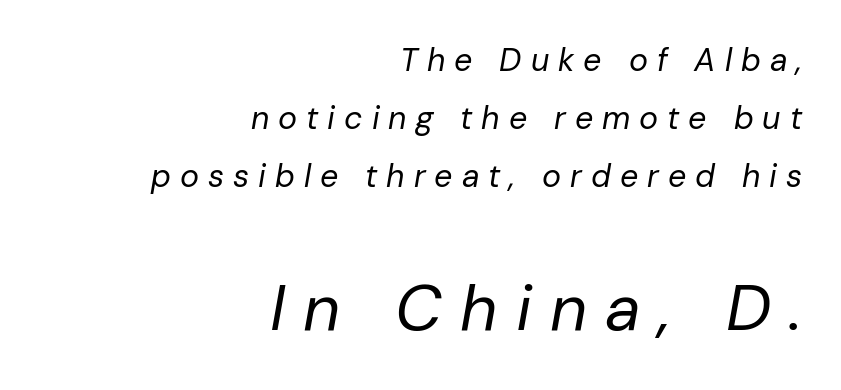
The image shows 65 px regular-weight type, italic (leaning right); set right-aligned, line spacing 1.81x, unusually wide letter spacing (+0.28 em), not underlined; the second (bottom) block is 2.03x larger; low stroke contrast and a medium x-height.
